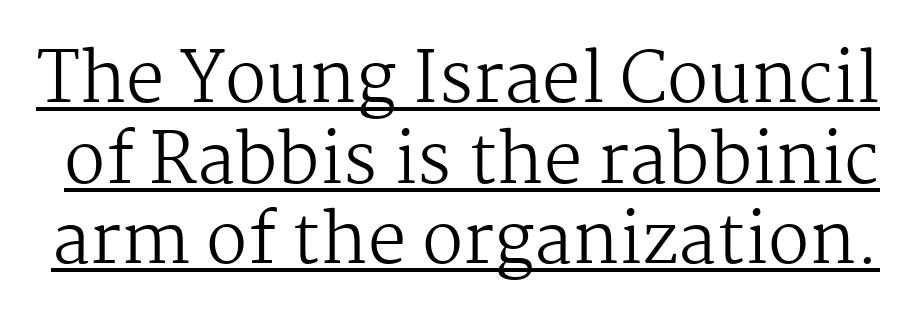
Q: Is the text bold? A: No.
Q: Is the text italic (slanted)? A: No, it is upright.
Q: Is the typeface a serif or a sans-serif typeface? A: Serif.
Q: Is the text underlined? A: Yes.
Q: Is the spacing between letters normal or unusually wide? A: Normal.
Q: Width (condensed, normal, or wide)? A: Normal.
Q: Stroke contrast? A: Medium.
Q: x-height? A: Medium.
Q: Monospaced? A: No.
